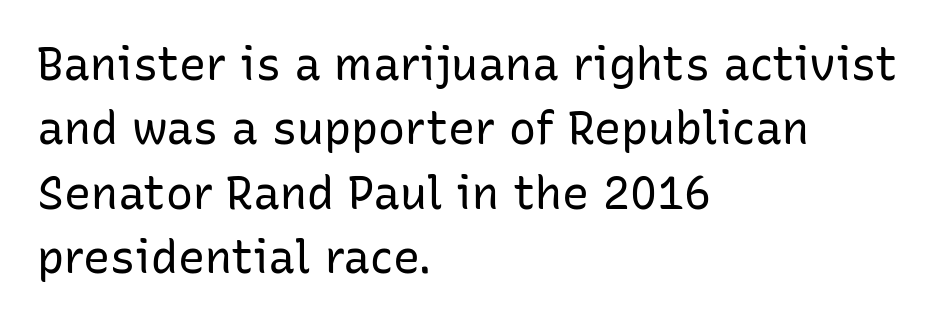
Q: Is the text bold? A: No.
Q: Is the text italic (slanted)? A: No, it is upright.
Q: Is the typeface a serif or a sans-serif typeface? A: Sans-serif.
Q: Is the text underlined? A: No.
Q: How is the paragraph aligned? A: Left-aligned.
Q: Is the spacing between letters normal or unusually wide? A: Normal.
Q: Is the spacing between lines tight, normal or loose? A: Normal.
Q: Width (condensed, normal, or wide)? A: Normal.
Q: Stroke contrast? A: Low.
Q: x-height? A: Medium.
Q: Monospaced? A: No.
